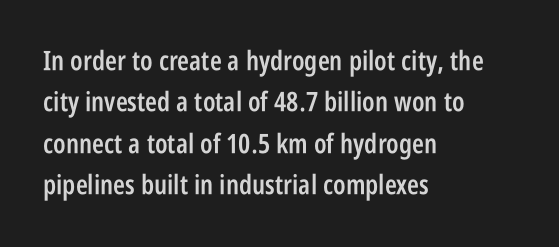
Q: Is the text bold? A: Semi-bold.
Q: Is the text italic (slanted)? A: No, it is upright.
Q: Is the text underlined? A: No.
Q: How is the paragraph aligned? A: Left-aligned.
Q: Is the spacing between letters normal or unusually wide? A: Normal.
Q: Is the spacing between lines tight, normal or loose? A: Normal.
